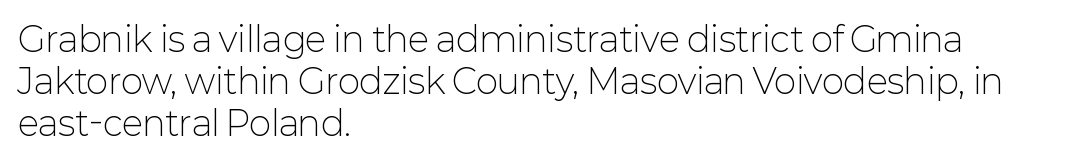
{"serif": "no", "italic": "no", "bold": "no", "weight": "light", "width": "normal", "stroke_contrast": "low", "x_height": "medium", "monospaced": "no", "underline": "no", "align": "left", "line_spacing_ratio": 1.24, "letter_spacing": "normal", "letter_spacing_em": 0.0, "glyph_px": 34}
